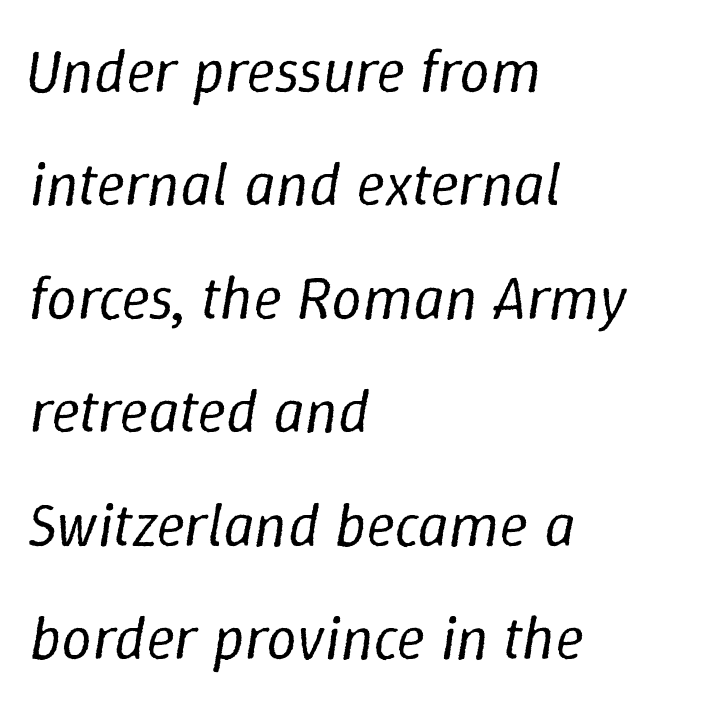
Q: Is the text bold? A: No.
Q: Is the text italic (slanted)? A: Yes, it leans right by about 9 degrees.
Q: Is the text underlined? A: No.
Q: How is the paragraph aligned? A: Left-aligned.
Q: Is the spacing between letters normal or unusually wide? A: Normal.
Q: Width (condensed, normal, or wide)? A: Normal.
Q: Stroke contrast? A: Low.
Q: x-height? A: Medium.
Q: Monospaced? A: No.
